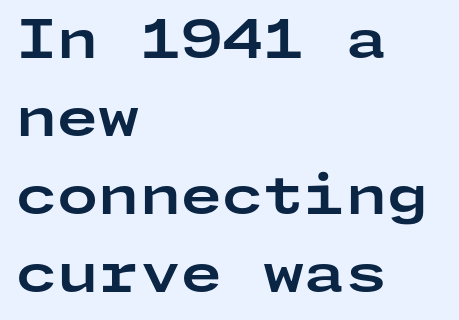
The image shows 53 px bold, wide sans-serif type, upright; set left-aligned, normal line spacing (1.47x), normal letter spacing, not underlined; low stroke contrast and a medium x-height.
